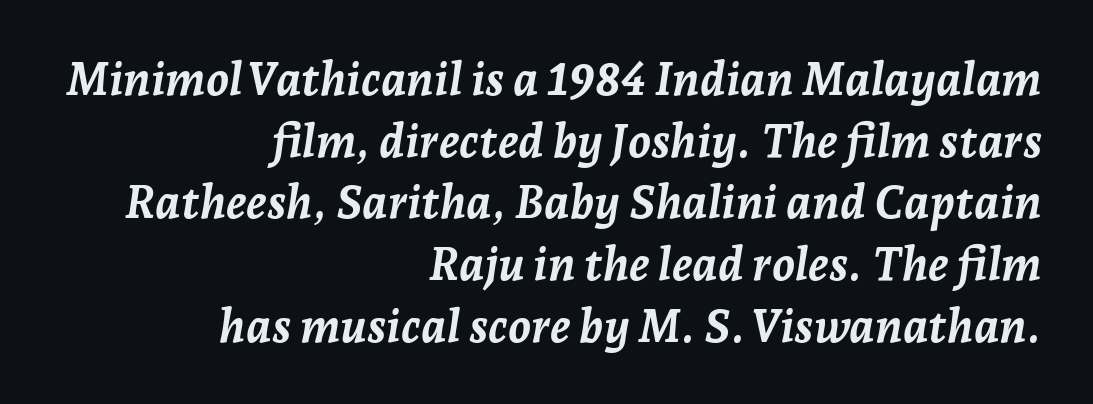
{"italic": "yes", "lean": "right", "slant_degrees": 7, "bold": "yes", "weight": "semibold", "width": "normal", "stroke_contrast": "low", "x_height": "medium", "monospaced": "no", "underline": "no", "align": "right", "line_spacing": "normal", "line_spacing_ratio": 1.34, "letter_spacing": "normal", "letter_spacing_em": 0.0, "glyph_px": 46}
